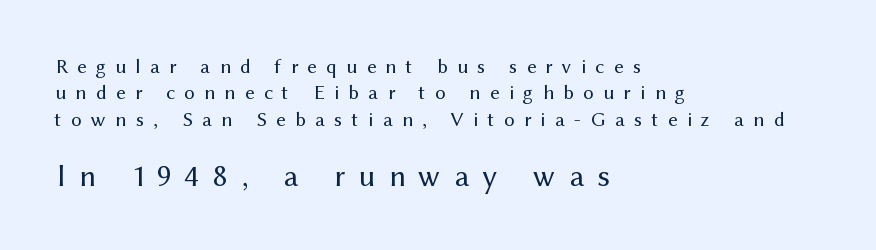
Q: Is the text bold? A: No.
Q: Is the text italic (slanted)? A: No, it is upright.
Q: Is the typeface a serif or a sans-serif typeface? A: Sans-serif.
Q: Is the text underlined? A: No.
Q: How is the paragraph aligned? A: Left-aligned.
Q: Is the spacing between letters normal or unusually wide? A: Unusually wide.
Q: Is the spacing between lines tight, normal or loose? A: Normal.
Q: Which block of text is set in a larger size, the first (top) or the second (bottom)? A: The second (bottom) one.
Q: Width (condensed, normal, or wide)? A: Normal.
Q: Stroke contrast? A: Medium.
Q: x-height? A: Medium.
Q: Monospaced? A: No.
